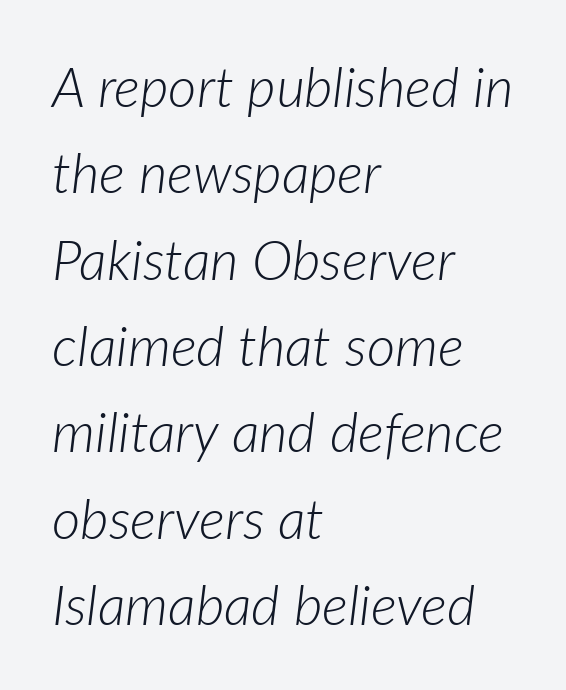
{"italic": "yes", "lean": "right", "slant_degrees": 7, "bold": "no", "weight": "light", "width": "normal", "stroke_contrast": "low", "x_height": "medium", "monospaced": "no", "underline": "no", "align": "left", "line_spacing": "normal", "line_spacing_ratio": 1.57, "letter_spacing": "normal", "letter_spacing_em": 0.0, "glyph_px": 55}
